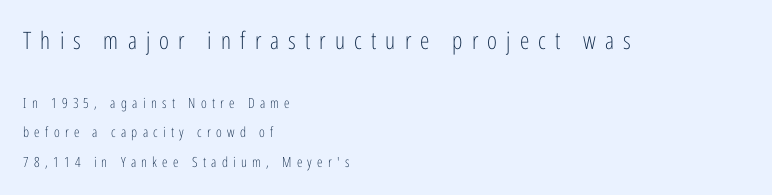
The image shows 24 px text type, upright; set left-aligned, loose line spacing (2.11x), unusually wide letter spacing (+0.38 em), not underlined; the first (top) block is 1.71x larger.
